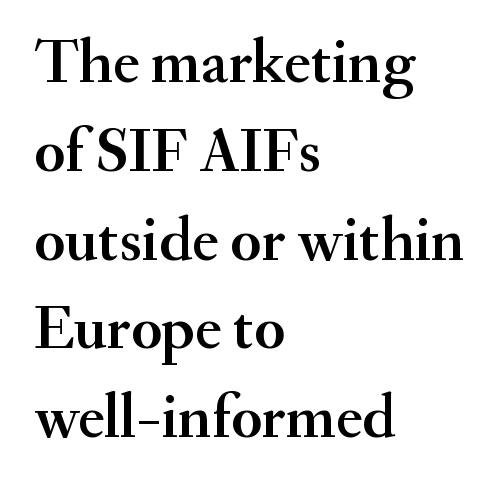
The specimen omits any rule beneath the text block's lines. Reading down the column, the eye jumps a familiar distance to each next line. Compared with typical body copy, the letter spacing here is the same. The typeface chosen for these lines features serifs.
